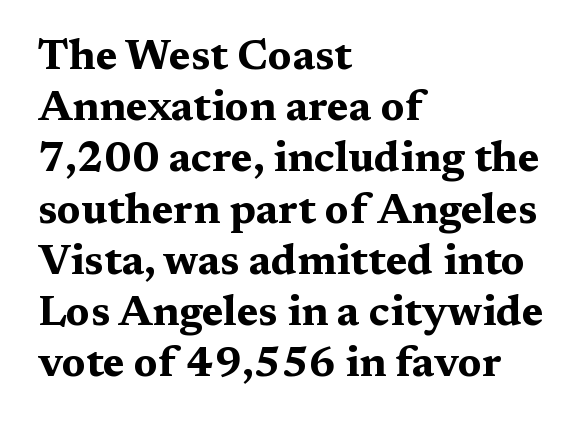
Q: Is the text bold? A: Yes.
Q: Is the text italic (slanted)? A: No, it is upright.
Q: Is the typeface a serif or a sans-serif typeface? A: Serif.
Q: Is the text underlined? A: No.
Q: How is the paragraph aligned? A: Left-aligned.
Q: Is the spacing between letters normal or unusually wide? A: Normal.
Q: Width (condensed, normal, or wide)? A: Wide.
Q: Stroke contrast? A: Medium.
Q: x-height? A: Medium.
Q: Monospaced? A: No.
